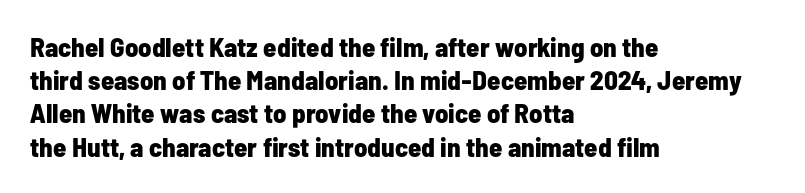
There is no visible air inserted between adjacent glyphs. In terms of weight, the rendering is a true, heavy bold. Visually the block forms a straight wall on the left and a jagged coastline on the right. Lines of text with bare space underneath. If you drew a line through each stem, it would be perfectly vertical.
